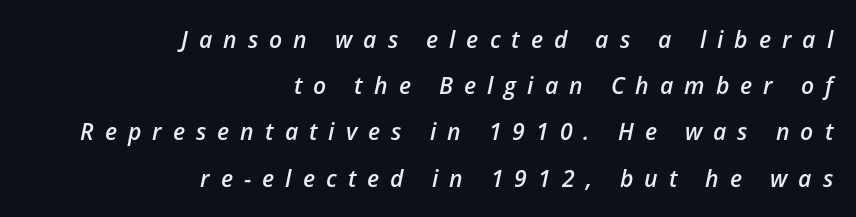
Spacing between characters has been opened up far beyond the box default. Observe the lean: these are italic letterforms. The letters are semibold — heavier than regular but short of a full bold. A clean baseline with only descenders dipping below it. Vertical spacing — loose.
